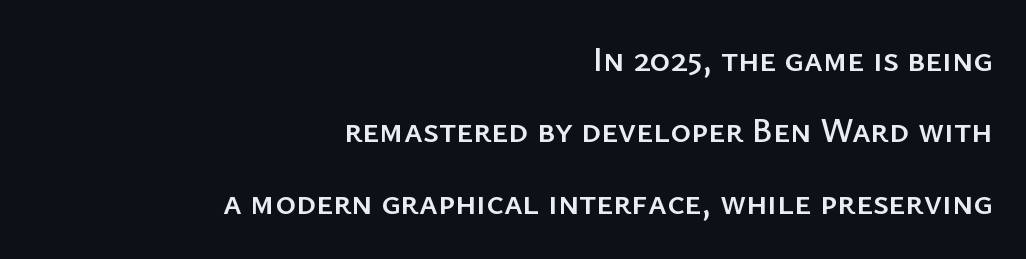
The image shows 35 px sans-serif type, upright; set right-aligned, loose line spacing (2.04x), normal letter spacing, not underlined; low stroke contrast and a medium x-height.
